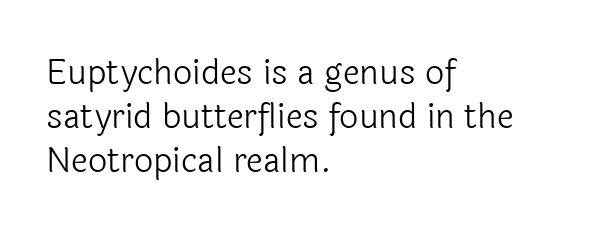
Visually the block forms a straight wall on the left and a jagged coastline on the right. Weight: not bold — regular or lighter. The face used here is proportionally spaced, like ordinary book or web type. Line spacing here is normal. A sans-serif font was chosen for this passage.
